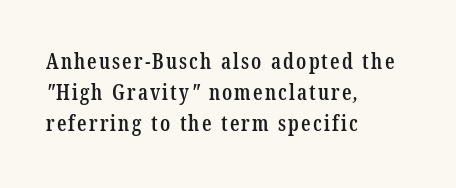
Q: Is the text bold? A: Semi-bold.
Q: Is the text underlined? A: No.
Q: How is the paragraph aligned? A: Left-aligned.
Q: Is the spacing between lines tight, normal or loose? A: Normal.
